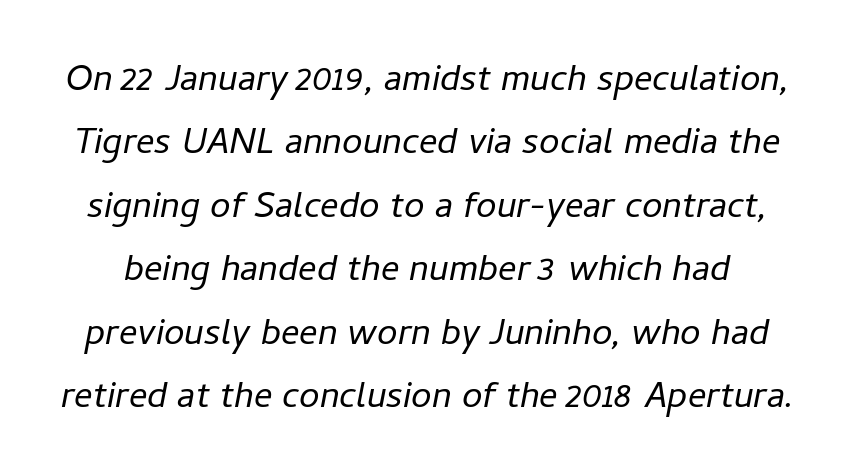
The image shows 46 px light type, italic (leaning right); set normal line spacing (1.38x), normal letter spacing, not underlined; low stroke contrast and a medium x-height.
